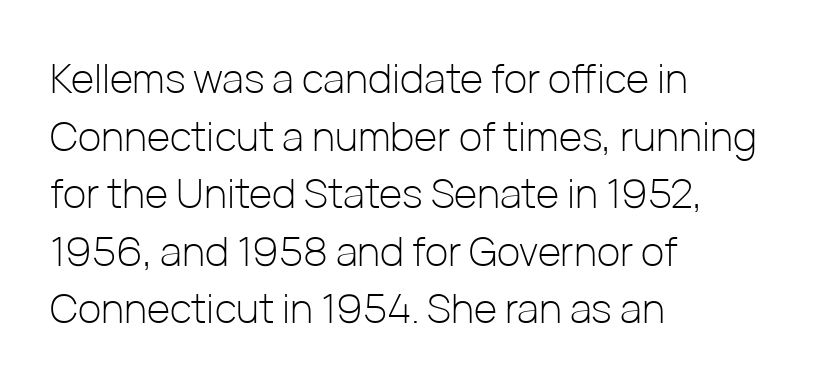
The image shows 40 px light sans-serif type, upright; set left-aligned, normal line spacing (1.44x), normal letter spacing, not underlined; low stroke contrast and a medium x-height.
